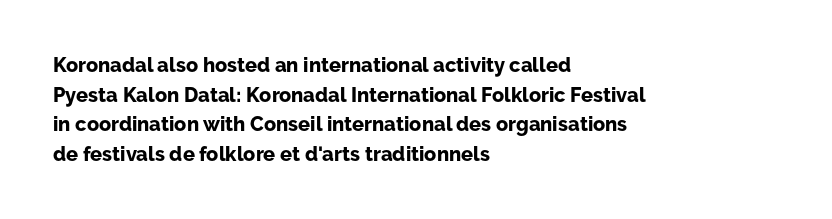
Q: Is the text bold? A: Yes.
Q: Is the text italic (slanted)? A: No, it is upright.
Q: Is the text underlined? A: No.
Q: How is the paragraph aligned? A: Left-aligned.
Q: Is the spacing between letters normal or unusually wide? A: Normal.
Q: Is the spacing between lines tight, normal or loose? A: Normal.
